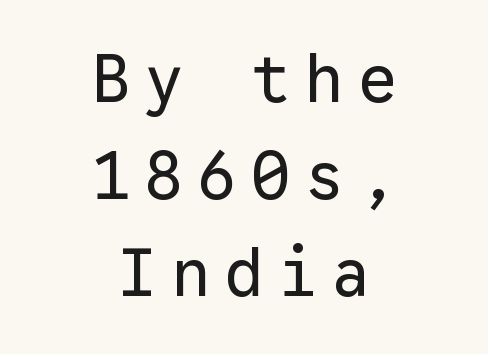
{"serif": "no", "italic": "no", "bold": "no", "weight": "regular", "width": "normal", "stroke_contrast": "low", "x_height": "medium", "monospaced": "yes", "underline": "no", "align": "center", "line_spacing": "normal", "line_spacing_ratio": 1.47, "letter_spacing": "wide", "letter_spacing_em": 0.21, "glyph_px": 66}
